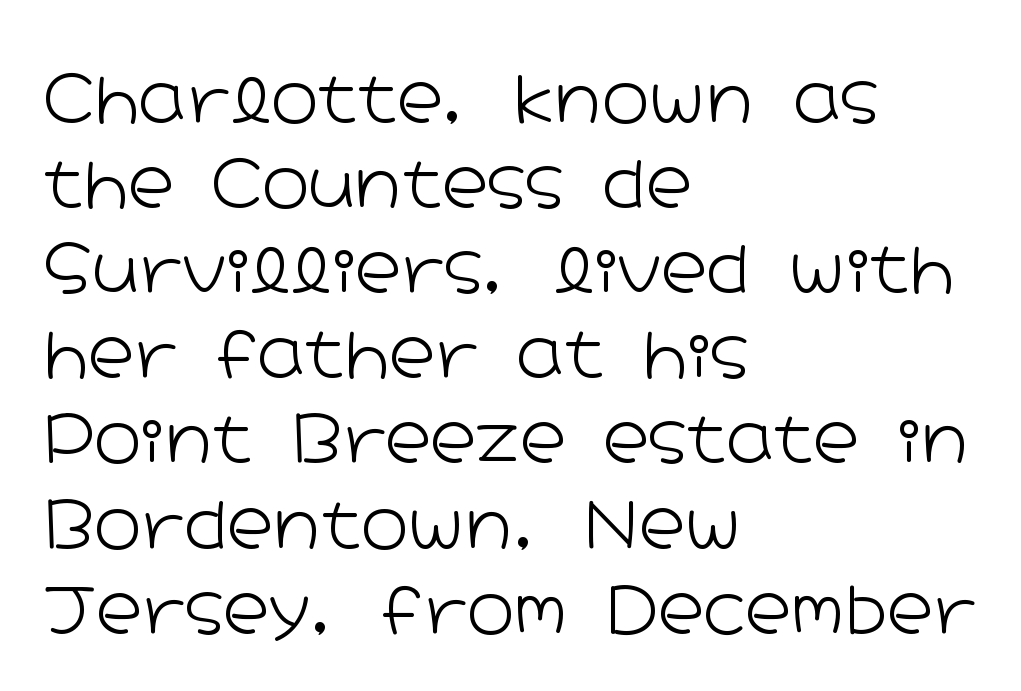
Descenders hang freely into open space. Check where the strokes stop: nothing finishes them off — pure sans. The compositor pushed each line to the left boundary. The lettering holds an erect, upright posture throughout. The letters advance in unequal steps, a hallmark of proportional type.
